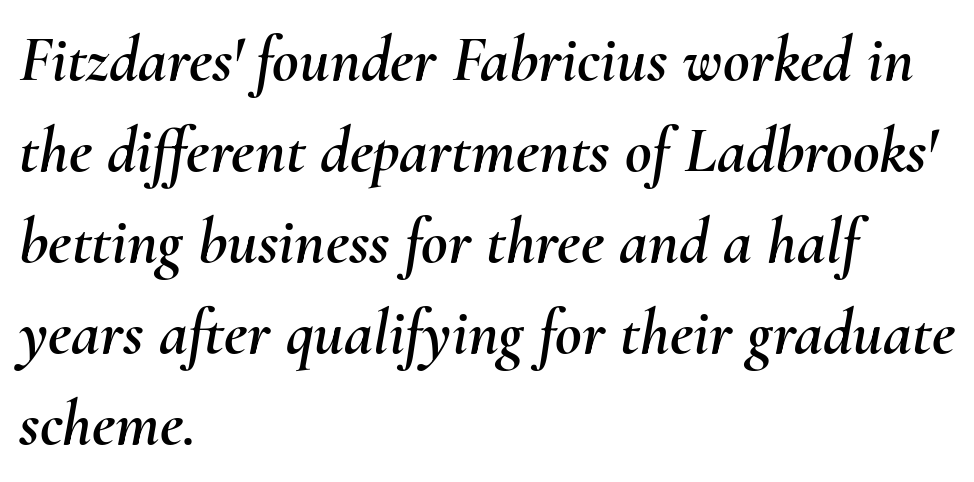
Looking at the ascenders, they clearly lean. Do the characters align in a grid? No, the font is proportional. Does the leading feel generous? No, just average. Plain, unruled lines of type.
